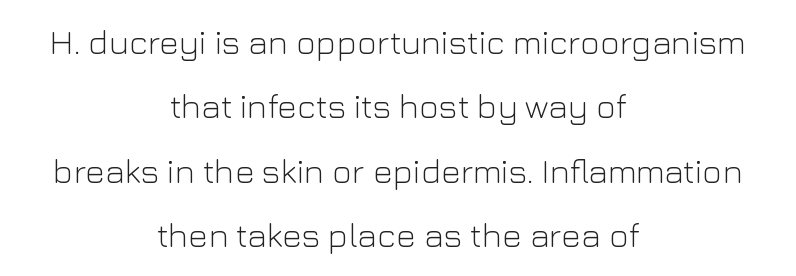
{"serif": "no", "italic": "no", "bold": "no", "weight": "light", "width": "normal", "stroke_contrast": "low", "x_height": "medium", "monospaced": "no", "underline": "no", "align": "center", "line_spacing_ratio": 1.89, "letter_spacing": "normal", "letter_spacing_em": 0.0, "glyph_px": 34}
